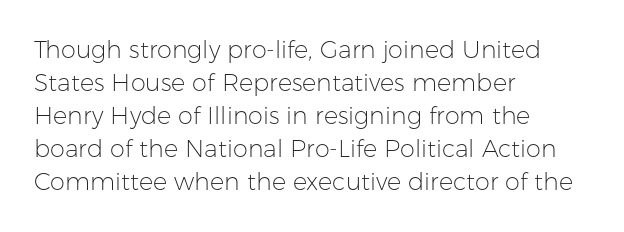
Q: Is the text bold? A: No.
Q: Is the text italic (slanted)? A: No, it is upright.
Q: Is the text underlined? A: No.
Q: How is the paragraph aligned? A: Left-aligned.
Q: Is the spacing between letters normal or unusually wide? A: Normal.
Q: Is the spacing between lines tight, normal or loose? A: Normal.
